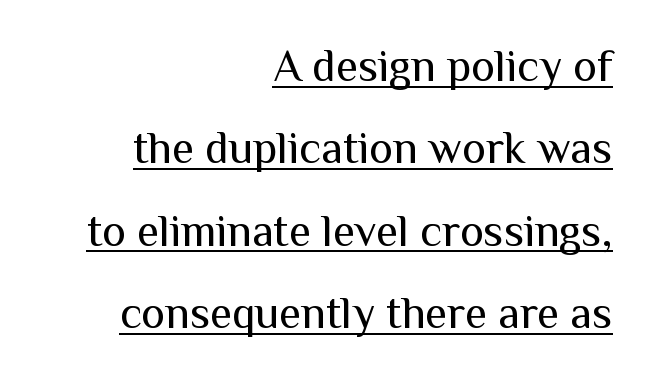
{"serif": "no", "italic": "no", "bold": "no", "weight": "regular", "width": "normal", "stroke_contrast": "medium", "x_height": "medium", "monospaced": "no", "underline": "yes", "align": "right", "line_spacing_ratio": 1.83, "letter_spacing": "normal", "letter_spacing_em": 0.0, "glyph_px": 45}
